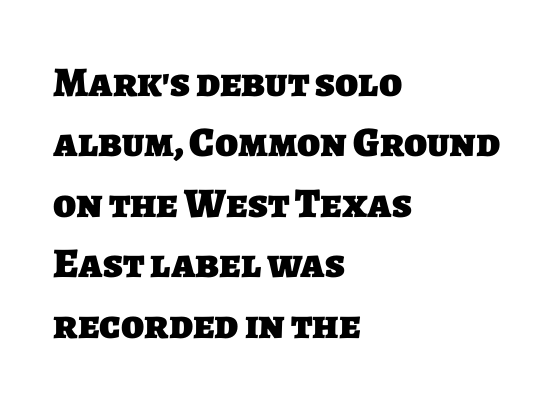
Q: Is the text bold? A: Yes.
Q: Is the typeface a serif or a sans-serif typeface? A: Sans-serif.
Q: Is the text underlined? A: No.
Q: How is the paragraph aligned? A: Left-aligned.
Q: Is the spacing between letters normal or unusually wide? A: Normal.
Q: Is the spacing between lines tight, normal or loose? A: Normal.
Q: Width (condensed, normal, or wide)? A: Normal.
Q: Stroke contrast? A: Low.
Q: x-height? A: Large.
Q: Monospaced? A: No.
